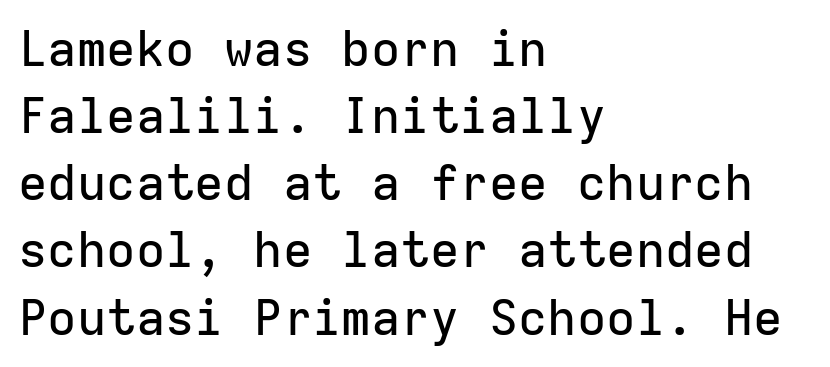
These lines sit exactly where default settings would place them. Is this a fixed-width face? Yes — each glyph sits in an identical cell. The face used here is a sans, in the tradition of grotesques and geometrics. These lines were composed using upright roman letters. Nobody touched the tracking dial on this one. Descender tails drop into unmarked territory.
